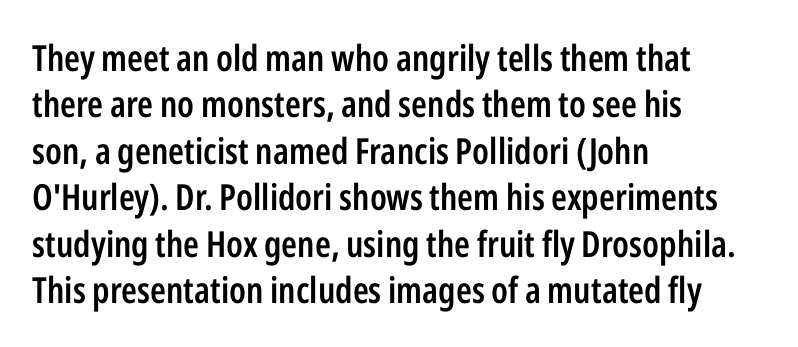
The space between consecutive lines is moderate. Line starts are locked; line ends wander. Note the varied advance widths — an 'i' is clearly narrower than an 'm'. The letters are semibold — heavier than regular but short of a full bold.
